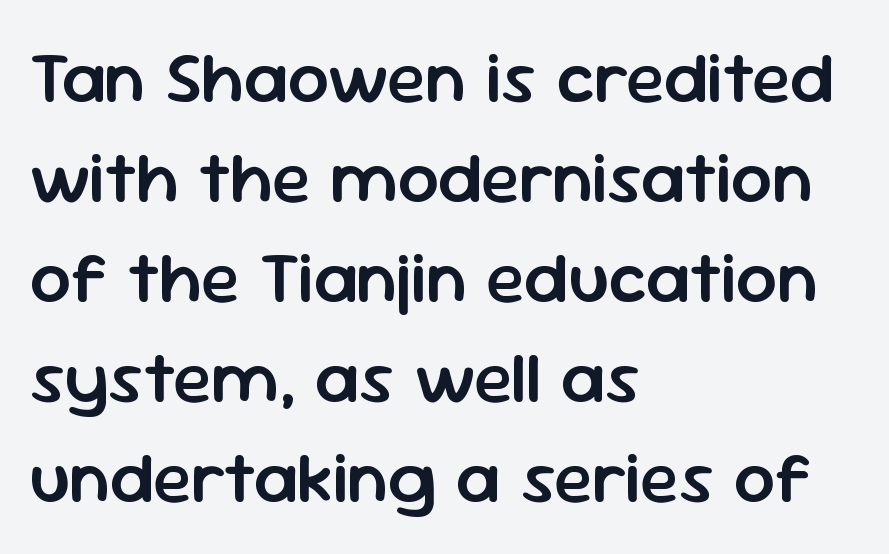
The words here are not underlined. Proportional: the letters do not fall into vertical columns. The lettering holds an erect, upright posture throughout. Glyph-to-glyph distance matches everyday printed text. Notice the strokes are somewhat thickened but not fully heavy: this is a semibold.
